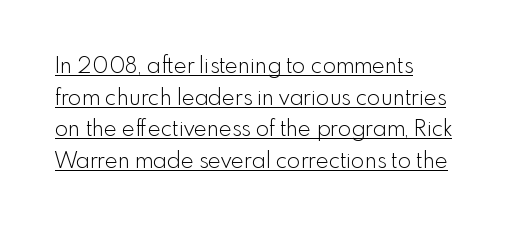
The image shows 22 px text type, upright; set left-aligned, normal line spacing (1.44x), normal letter spacing, underlined.
